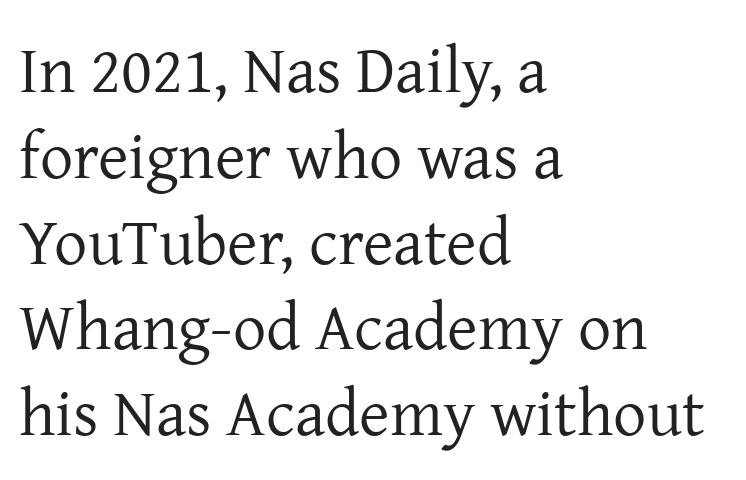
Q: Is the text bold? A: No.
Q: Is the text italic (slanted)? A: No, it is upright.
Q: Is the typeface a serif or a sans-serif typeface? A: Serif.
Q: Is the text underlined? A: No.
Q: How is the paragraph aligned? A: Left-aligned.
Q: Is the spacing between letters normal or unusually wide? A: Normal.
Q: Is the spacing between lines tight, normal or loose? A: Normal.
Q: Width (condensed, normal, or wide)? A: Normal.
Q: Stroke contrast? A: Low.
Q: x-height? A: Medium.
Q: Monospaced? A: No.
